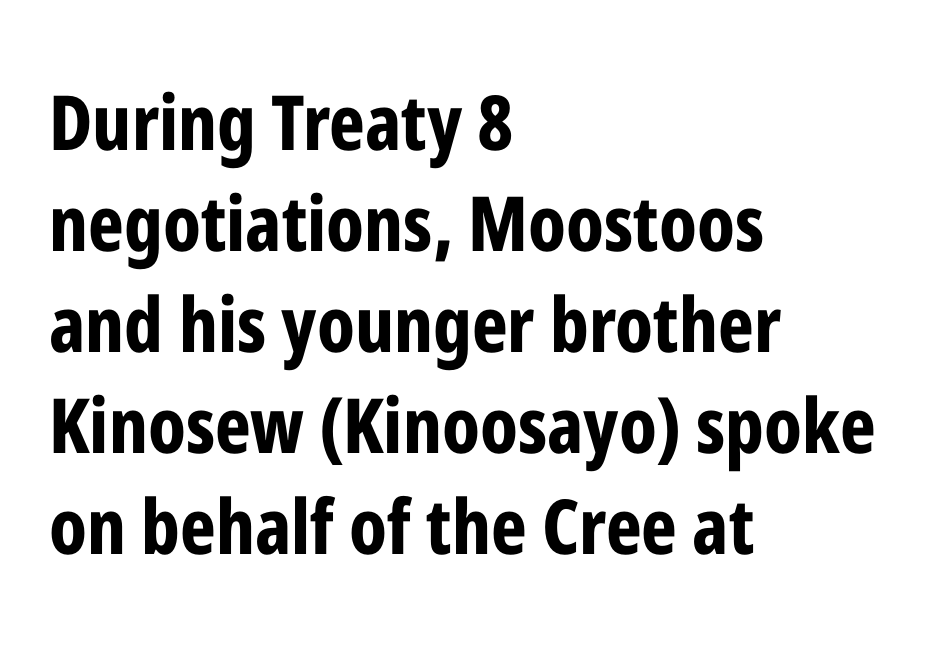
The image shows 76 px bold, condensed sans-serif type, upright; set left-aligned, normal line spacing (1.33x), normal letter spacing, not underlined; low stroke contrast and a medium x-height.
